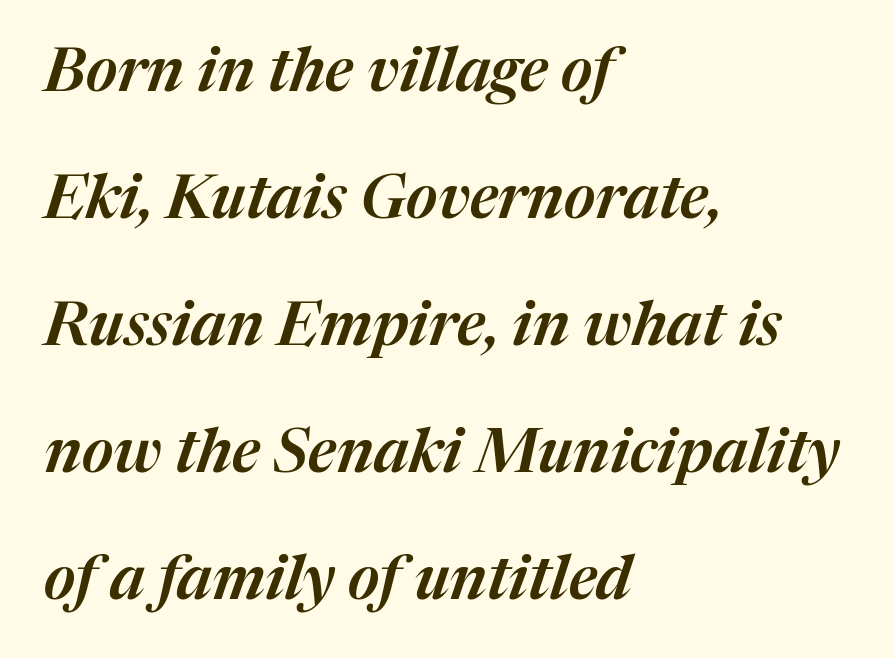
{"italic": "yes", "lean": "right", "slant_degrees": 17, "width": "normal", "stroke_contrast": "medium", "x_height": "medium", "monospaced": "no", "underline": "no", "align": "left", "line_spacing": "loose", "line_spacing_ratio": 2.08, "letter_spacing": "normal", "letter_spacing_em": 0.0, "glyph_px": 61}
